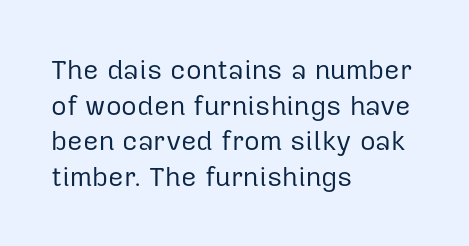
The image shows 27 px text type, upright; set left-aligned, normal line spacing (1.32x), normal letter spacing, not underlined.
